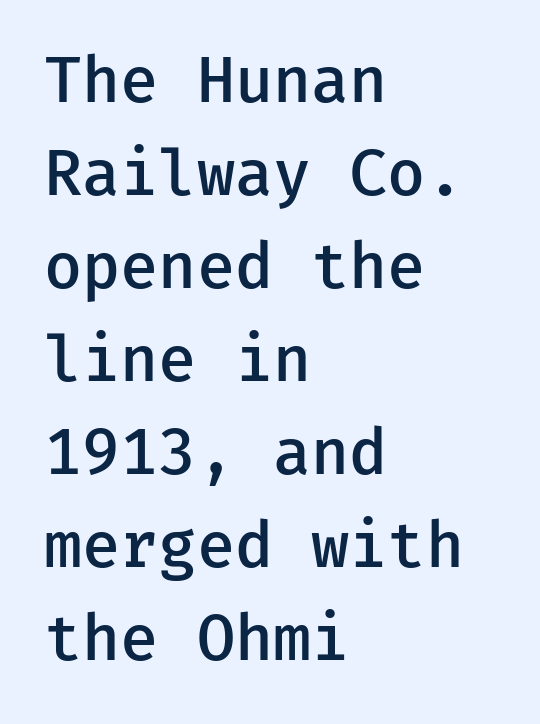
Tracking value appears to be zero — textbook default spacing. Is this a sans? Yes — the strokes have no serifs. Fixed-width glyphs throughout — classic coding-font behaviour. Beneath every word, the page is bare. The typography opts for an upright posture over an oblique one. Left-aligned paragraph, ragged on the right.
